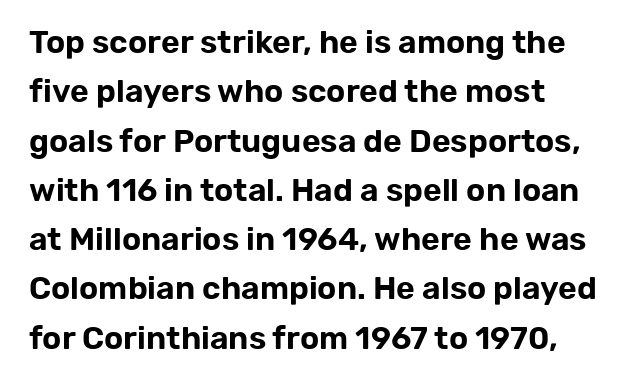
{"serif": "no", "italic": "no", "width": "normal", "stroke_contrast": "low", "x_height": "medium", "monospaced": "no", "underline": "no", "line_spacing": "normal", "line_spacing_ratio": 1.54, "letter_spacing": "normal", "letter_spacing_em": 0.0, "glyph_px": 32}
